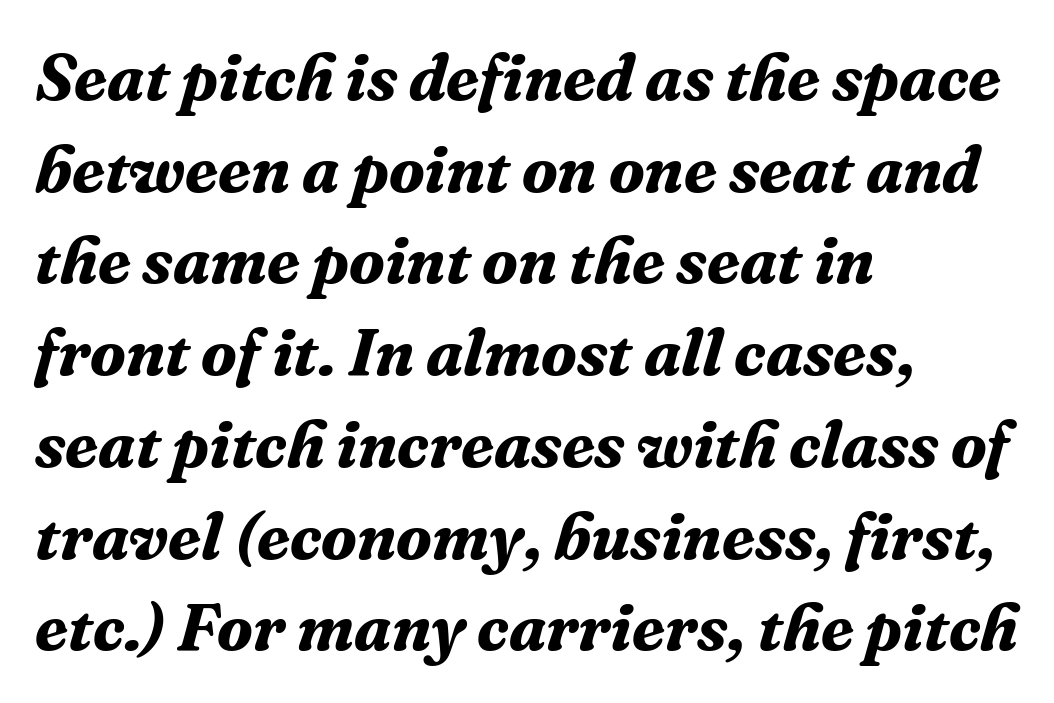
{"serif": "yes", "italic": "yes", "lean": "right", "slant_degrees": 16, "bold": "yes", "weight": "bold", "width": "normal", "stroke_contrast": "medium", "x_height": "medium", "monospaced": "no", "underline": "no", "align": "left", "line_spacing": "normal", "line_spacing_ratio": 1.39, "letter_spacing": "normal", "letter_spacing_em": 0.0, "glyph_px": 66}
